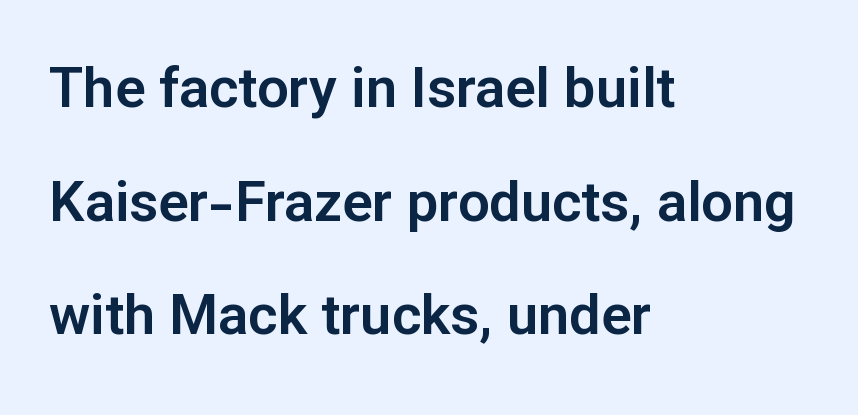
The image shows 56 px sans-serif type, upright; set left-aligned, loose line spacing (2.03x), normal letter spacing, not underlined; low stroke contrast and a medium x-height.
